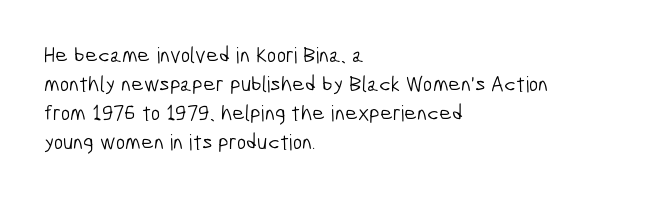
Rule under the text: the space is simply empty. There is no visible air inserted between adjacent glyphs. Summary of vertical rhythm: regular, with standard interline spacing. Bold? No — there's no thickening of the strokes. The typesetter chose a ragged-right arrangement here.
